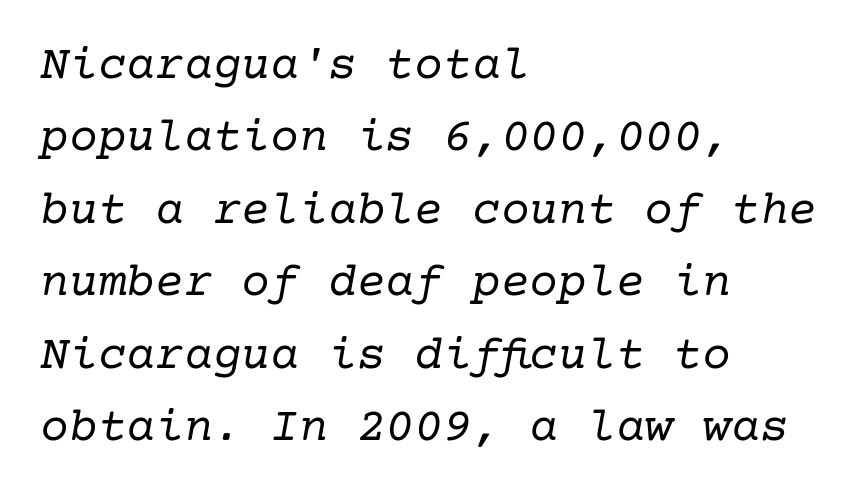
A serif font was chosen for this passage. Line beginnings align vertically; line endings do not. Clear beneath every line of the passage. Normally led — the rows are evenly, conventionally spaced. The weight would be labelled regular, book, light, or lighter still.
